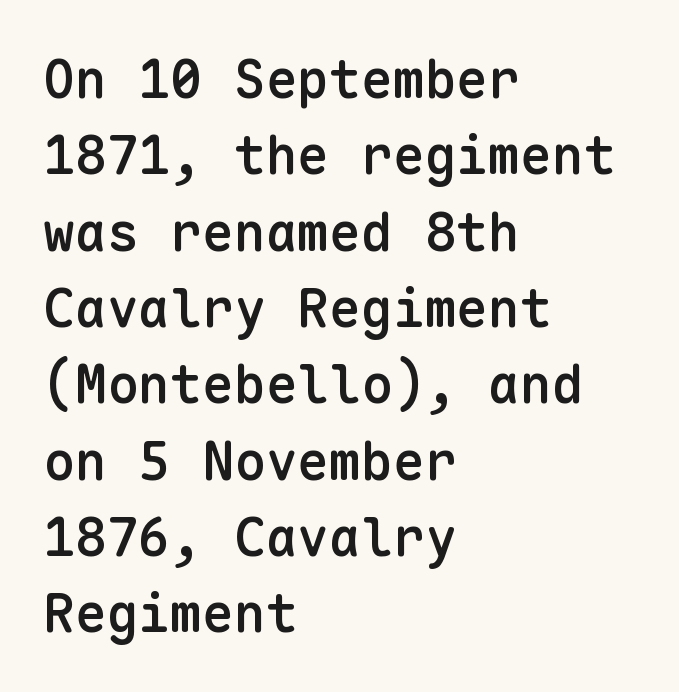
Ascenders rise straight up at ninety degrees. Are there feet on the stems? There aren't — it's a sans. The face used here is a semibold: visibly heavier than regular, lighter than bold. Only glyphs here, with clear space below each row. Evenly set lines give the paragraph a standard silhouette.
